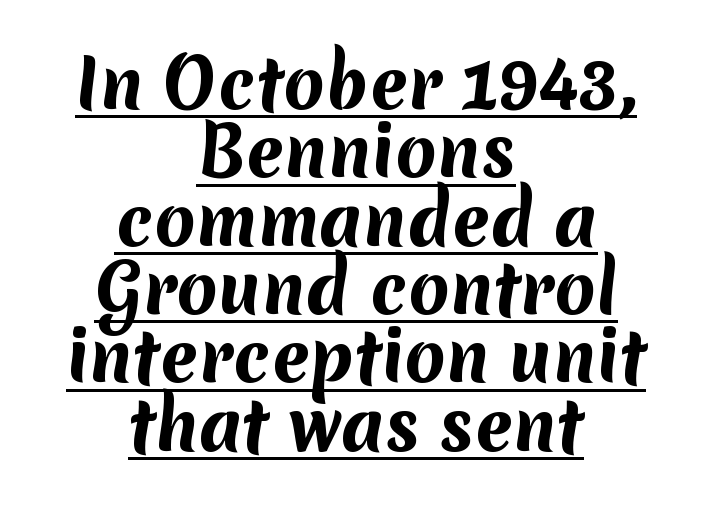
{"serif": "no", "bold": "yes", "weight": "bold", "width": "normal", "stroke_contrast": "medium", "x_height": "medium", "monospaced": "no", "underline": "yes", "align": "center", "line_spacing": "tight", "line_spacing_ratio": 1.02, "letter_spacing": "normal", "letter_spacing_em": 0.0, "glyph_px": 67}
